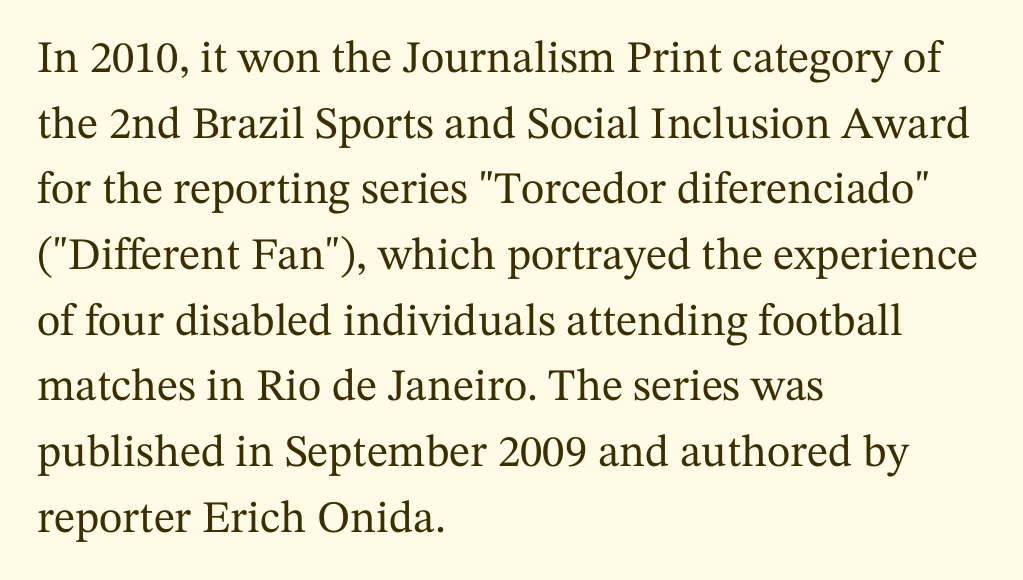
{"serif": "yes", "italic": "no", "width": "normal", "stroke_contrast": "medium", "x_height": "medium", "monospaced": "no", "underline": "no", "align": "left", "line_spacing": "normal", "line_spacing_ratio": 1.46, "letter_spacing": "normal", "letter_spacing_em": 0.0, "glyph_px": 45}
